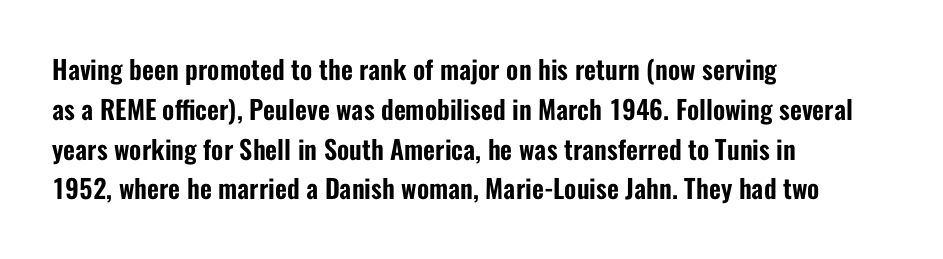
The image shows 26 px text type, upright; set left-aligned, normal line spacing (1.53x), normal letter spacing, not underlined.
